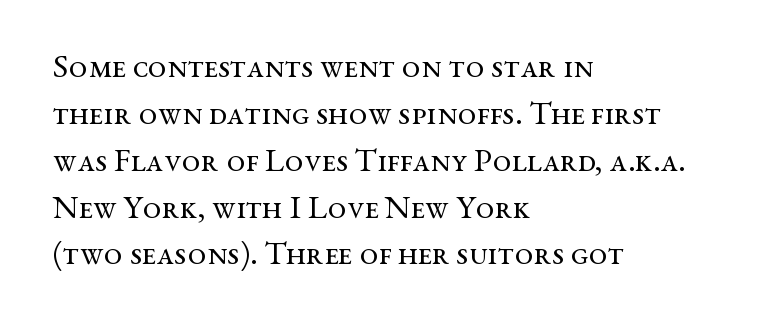
The image shows 33 px regular-weight, wide serif type, upright; set left-aligned, normal line spacing (1.42x), normal letter spacing, not underlined; medium stroke contrast and a medium x-height.
